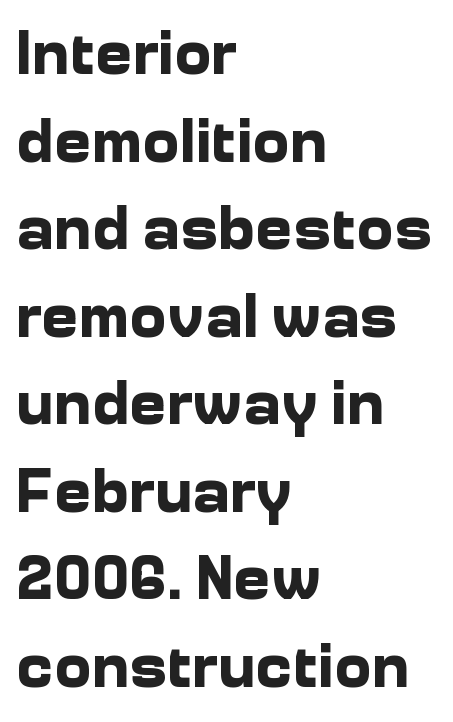
The image shows 63 px bold sans-serif type, upright; set left-aligned, normal line spacing (1.39x), normal letter spacing, not underlined; low stroke contrast and a medium x-height.
